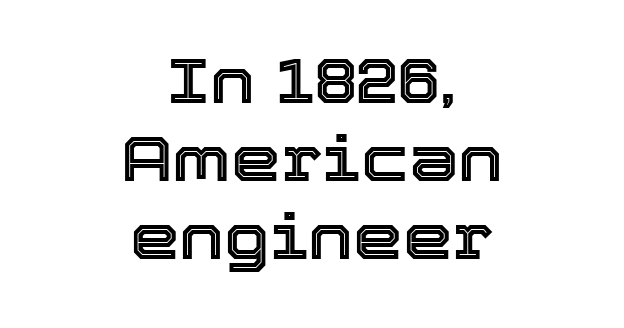
It's the straight-up-and-down kind of type. The specimen omits any rule beneath the text block's lines. Each letter keeps its own natural width here, so spacing adapts to shape. Typeset on center — no edge is straight. Words appear dense and cohesive because spacing is normal.
